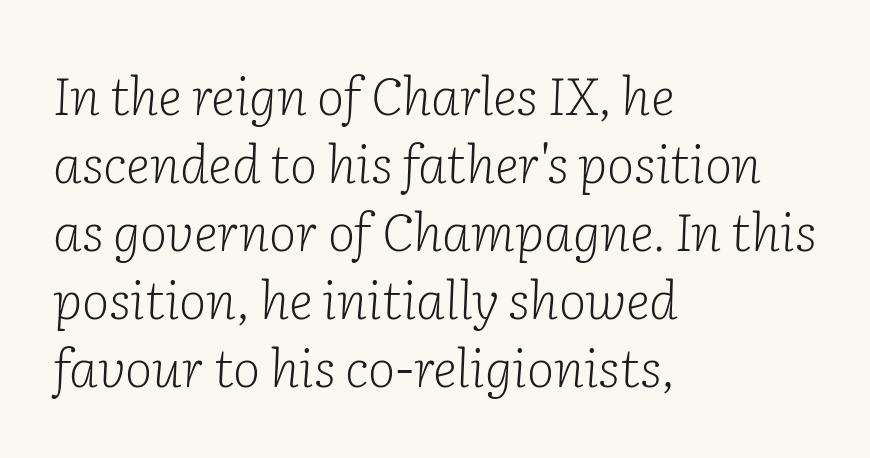
Little horizontal feet cap the strokes, marking this as serif type. Notice how descenders clear the ascenders below comfortably — that's standard leading. The horizontal fit of the characters is conventional and even. Note the varied advance widths — an 'i' is clearly narrower than an 'm'. Each row of text sits above clean, open space. Posture: slanted.
